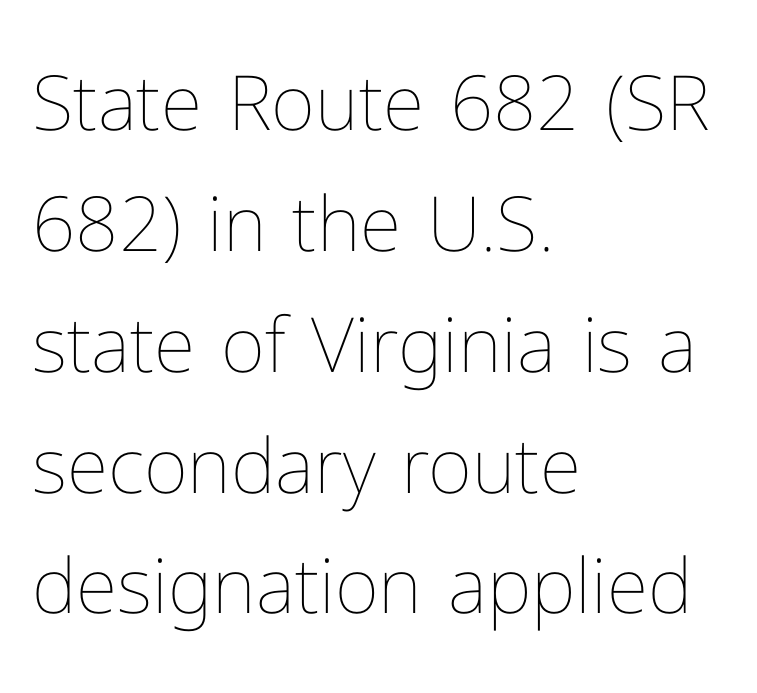
{"italic": "no", "bold": "no", "weight": "thin", "width": "normal", "stroke_contrast": "low", "x_height": "medium", "monospaced": "no", "underline": "no", "align": "left", "line_spacing": "normal", "line_spacing_ratio": 1.59, "letter_spacing": "normal", "letter_spacing_em": 0.0, "glyph_px": 76}
